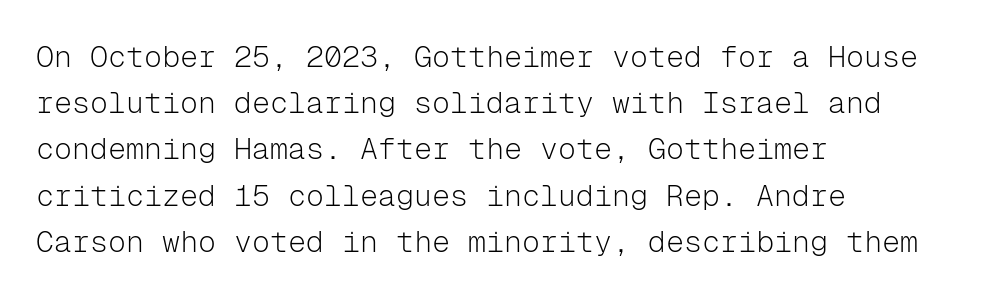
The strokes carry an ordinary text weight at most. The vertical gap from one line to the next is medium. This sample uses a sans-serif face. Check the space under the baseline: it is left empty. Letter spacing: default.
